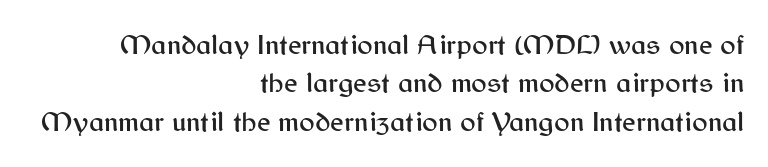
Words float on clear page, feet unadorned. How would I describe the line gaps? Plain and ordinary. The type sits square on the baseline with zero lean. Grotesque or geometric, the face here clearly has no serifs. Each letter keeps its own natural width here, so spacing adapts to shape.
